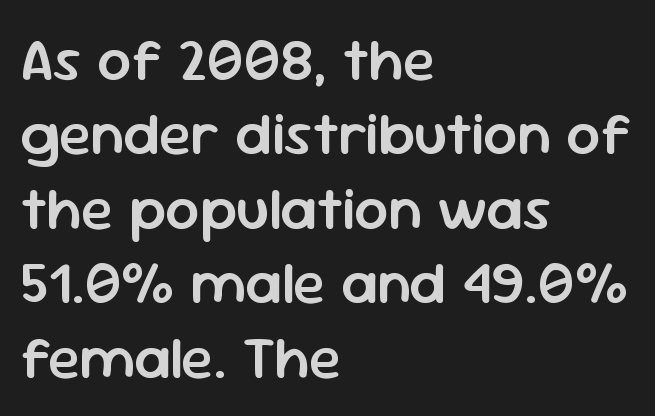
Q: Is the text bold? A: Semi-bold.
Q: Is the text italic (slanted)? A: No, it is upright.
Q: Is the typeface a serif or a sans-serif typeface? A: Sans-serif.
Q: Is the text underlined? A: No.
Q: How is the paragraph aligned? A: Left-aligned.
Q: Is the spacing between letters normal or unusually wide? A: Normal.
Q: Width (condensed, normal, or wide)? A: Normal.
Q: Stroke contrast? A: Low.
Q: x-height? A: Medium.
Q: Monospaced? A: No.
